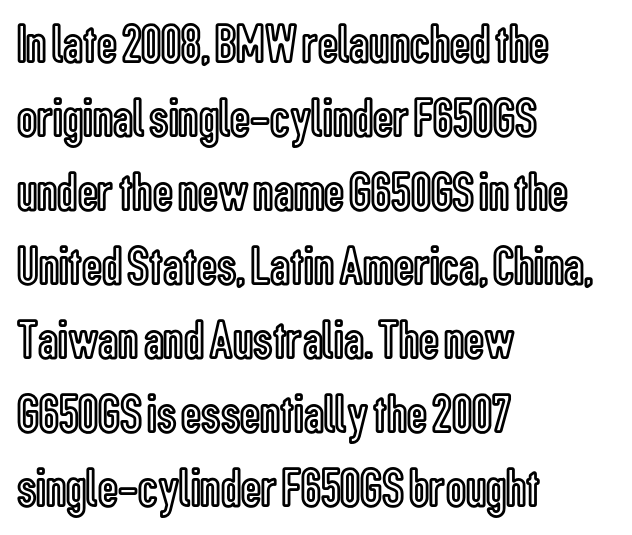
{"italic": "no", "width": "condensed", "x_height": "medium", "monospaced": "no", "underline": "no", "align": "left", "line_spacing": "normal", "line_spacing_ratio": 1.32, "letter_spacing": "normal", "letter_spacing_em": 0.0, "glyph_px": 56}
